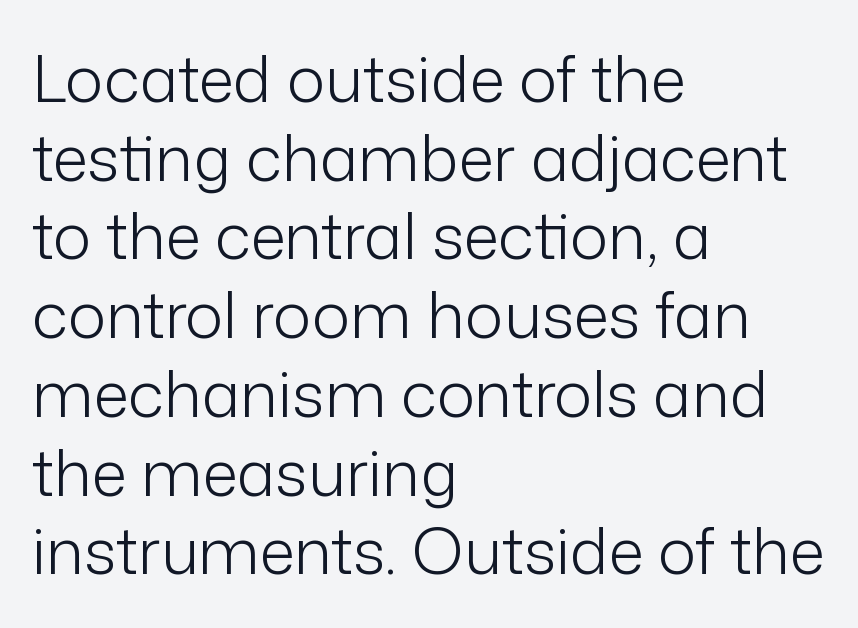
{"serif": "no", "italic": "no", "bold": "no", "weight": "light", "width": "normal", "stroke_contrast": "low", "x_height": "medium", "monospaced": "no", "underline": "no", "align": "left", "line_spacing_ratio": 1.23, "letter_spacing": "normal", "letter_spacing_em": 0.0, "glyph_px": 64}
